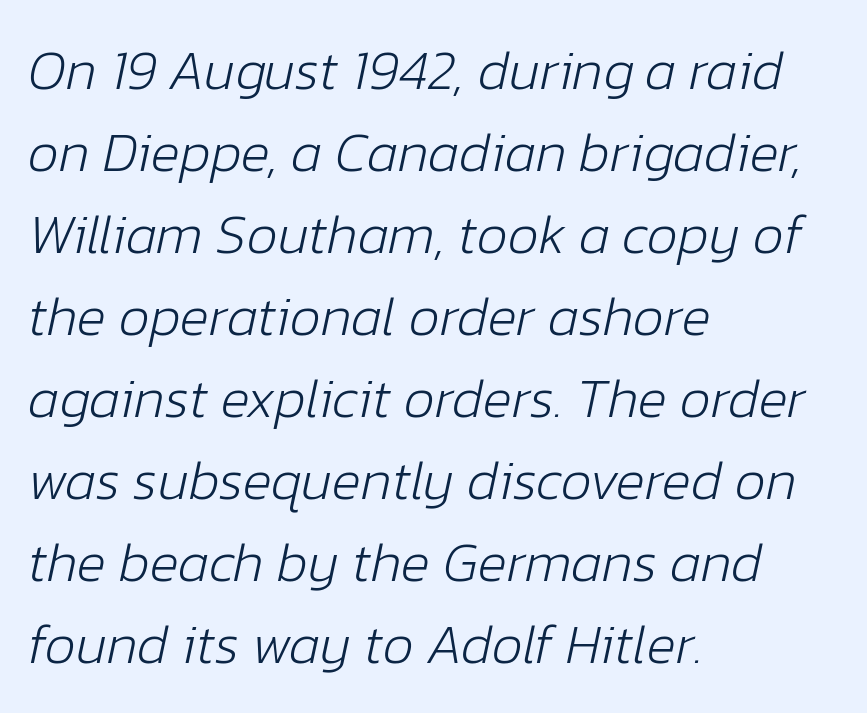
{"italic": "yes", "lean": "right", "slant_degrees": 12, "bold": "no", "weight": "light", "width": "normal", "stroke_contrast": "low", "x_height": "medium", "monospaced": "no", "underline": "no", "align": "left", "line_spacing": "normal", "line_spacing_ratio": 1.49, "letter_spacing": "normal", "letter_spacing_em": 0.0, "glyph_px": 55}
